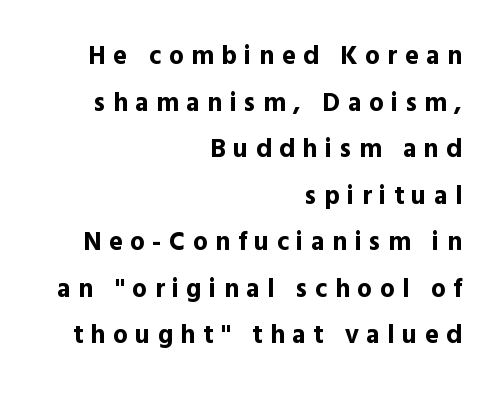
{"italic": "no", "bold": "yes", "underline": "no", "align": "right", "line_spacing_ratio": 1.79, "letter_spacing": "wide", "letter_spacing_em": 0.29, "glyph_px": 26}
